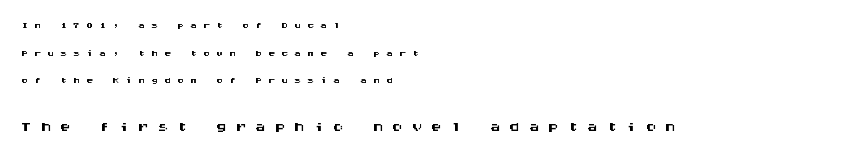
{"italic": "no", "underline": "no", "align": "left", "line_spacing": "loose", "line_spacing_ratio": 1.98, "letter_spacing": "wide", "letter_spacing_em": 0.43, "larger_block": "second", "size_ratio": 1.5, "glyph_px": 21}
